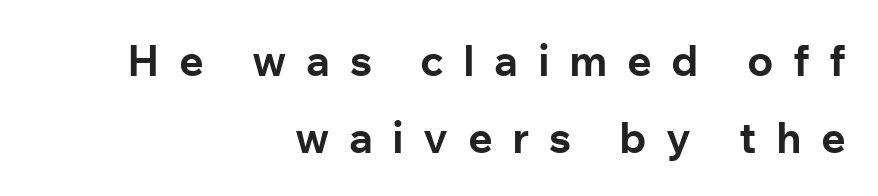
{"serif": "no", "italic": "no", "bold": "yes", "weight": "bold", "width": "normal", "stroke_contrast": "low", "x_height": "medium", "monospaced": "no", "underline": "no", "align": "right", "line_spacing_ratio": 1.79, "letter_spacing": "wide", "letter_spacing_em": 0.45, "glyph_px": 43}
